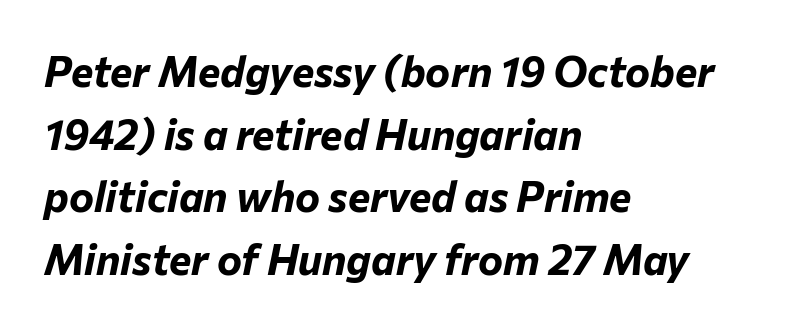
{"italic": "yes", "lean": "right", "slant_degrees": 12, "bold": "yes", "weight": "bold", "width": "normal", "stroke_contrast": "low", "x_height": "medium", "monospaced": "no", "underline": "no", "align": "left", "line_spacing": "normal", "line_spacing_ratio": 1.49, "letter_spacing": "normal", "letter_spacing_em": 0.0, "glyph_px": 42}
